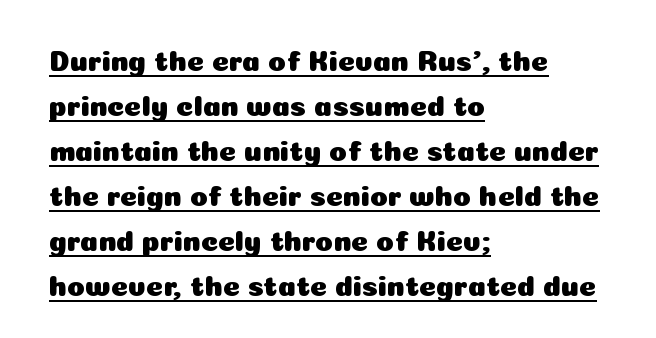
The image shows 29 px sans-serif type, upright; set left-aligned, normal line spacing (1.55x), normal letter spacing, underlined; low stroke contrast and a medium x-height.
